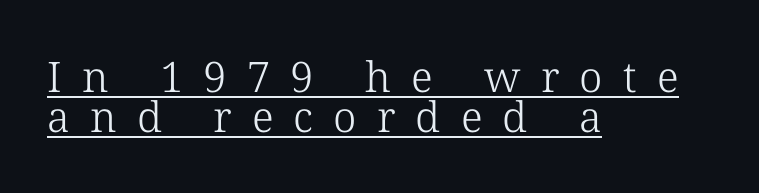
Caption: face not bold, strokes unweighted. Think of a printed novel: that variable character pitch is what you see here. Underlining? Definitely there. You can tell from the footed stems that serif type was used.
